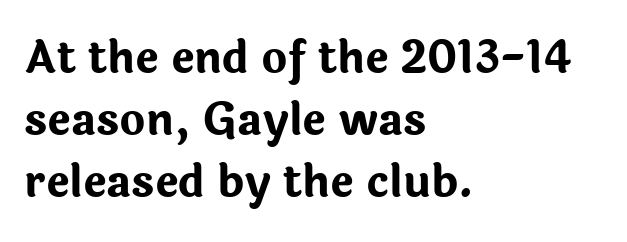
The image shows 44 px bold sans-serif type, upright; set left-aligned, normal line spacing (1.41x), normal letter spacing, not underlined; low stroke contrast and a medium x-height.
